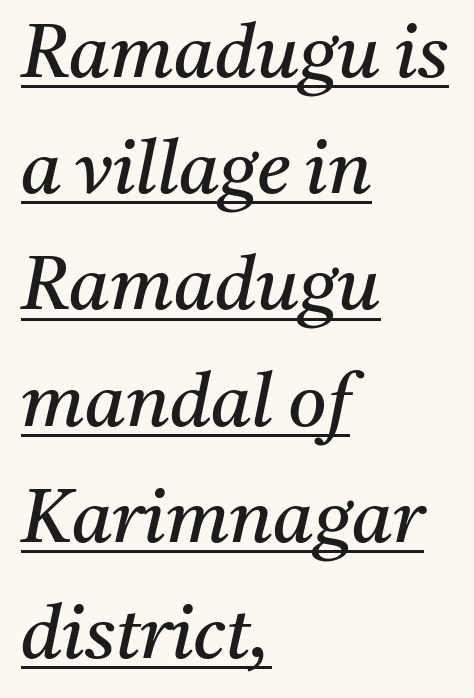
{"serif": "yes", "italic": "yes", "lean": "right", "slant_degrees": 11, "bold": "no", "weight": "regular", "width": "normal", "stroke_contrast": "medium", "x_height": "medium", "monospaced": "no", "underline": "yes", "align": "left", "line_spacing": "normal", "line_spacing_ratio": 1.57, "letter_spacing": "normal", "letter_spacing_em": 0.0, "glyph_px": 74}
